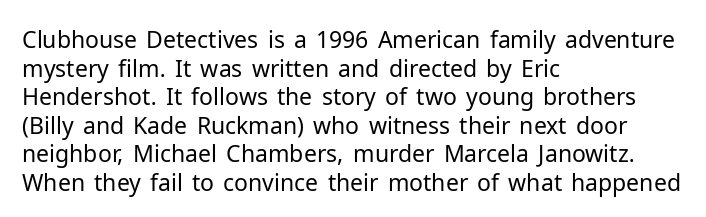
{"italic": "no", "bold": "no", "underline": "no", "align": "left", "line_spacing_ratio": 1.24, "letter_spacing": "normal", "letter_spacing_em": 0.0, "glyph_px": 23}
